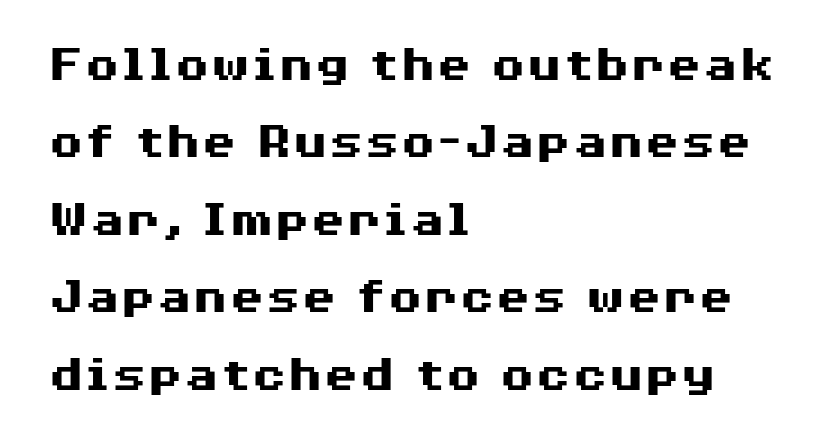
Q: Is the text bold? A: Yes.
Q: Is the text italic (slanted)? A: No, it is upright.
Q: Is the typeface a serif or a sans-serif typeface? A: Sans-serif.
Q: Is the text underlined? A: No.
Q: How is the paragraph aligned? A: Left-aligned.
Q: Is the spacing between letters normal or unusually wide? A: Normal.
Q: Is the spacing between lines tight, normal or loose? A: Normal.
Q: Width (condensed, normal, or wide)? A: Wide.
Q: Stroke contrast? A: Medium.
Q: x-height? A: Medium.
Q: Monospaced? A: No.
